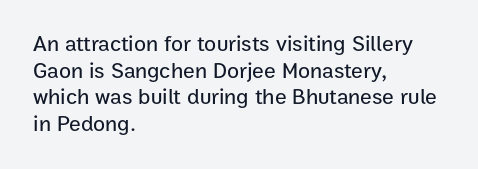
A student would call this left alignment; a typographer would say flush left, rag right. Nobody touched the tracking dial on this one. Tall strokes in this sample are plumb rather than angled. Descenders are the only things crossing below the line.
